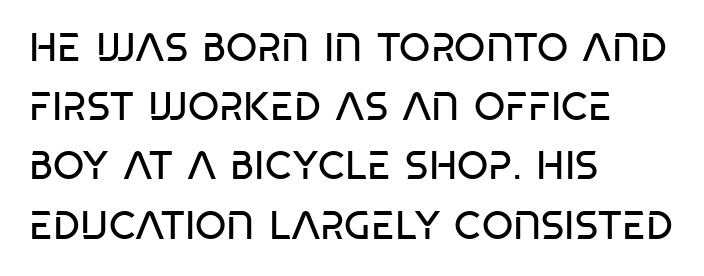
Q: Is the text bold? A: No.
Q: Is the text italic (slanted)? A: No, it is upright.
Q: Is the typeface a serif or a sans-serif typeface? A: Sans-serif.
Q: Is the text underlined? A: No.
Q: How is the paragraph aligned? A: Left-aligned.
Q: Is the spacing between letters normal or unusually wide? A: Normal.
Q: Is the spacing between lines tight, normal or loose? A: Normal.
Q: Width (condensed, normal, or wide)? A: Condensed.
Q: Stroke contrast? A: Low.
Q: x-height? A: Large.
Q: Monospaced? A: No.
